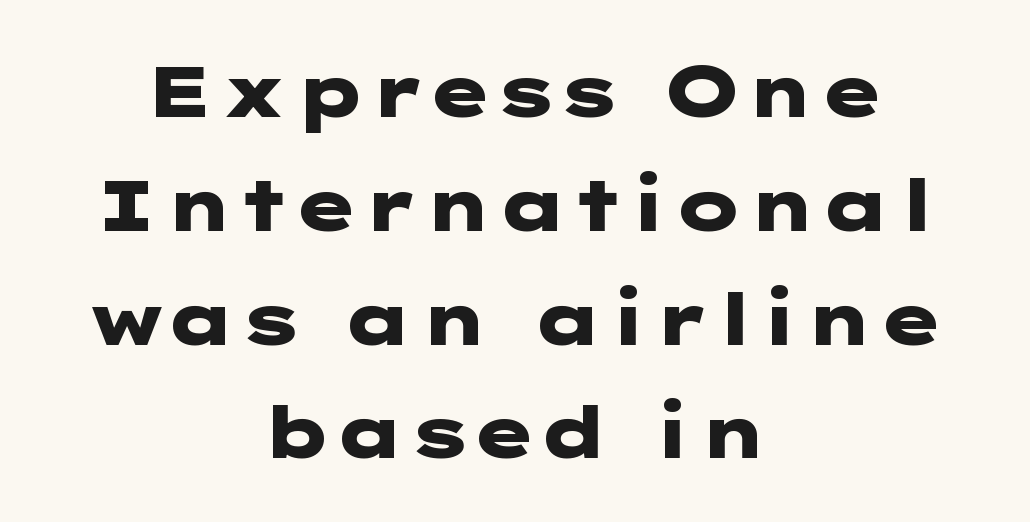
{"serif": "no", "italic": "no", "bold": "yes", "weight": "heavy", "width": "wide", "stroke_contrast": "low", "x_height": "medium", "underline": "no", "align": "center", "line_spacing": "normal", "line_spacing_ratio": 1.58, "letter_spacing": "normal", "letter_spacing_em": 0.0, "glyph_px": 72}
